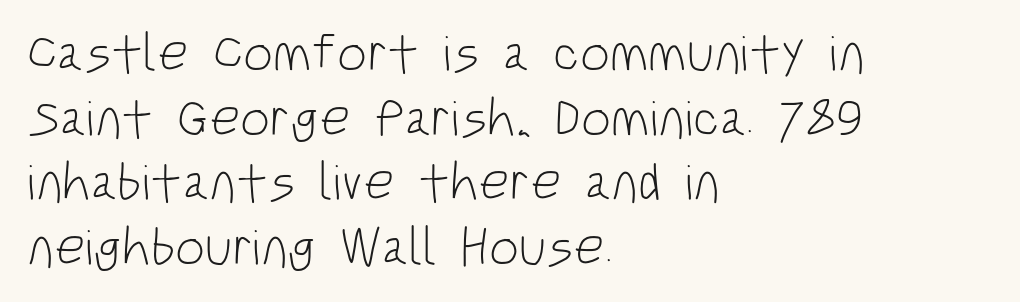
Teacher's note: observe the even left margin — that is flush-left alignment. On a weight scale, this lands at 450 or below. The lettering stays uniformly vertical, giving the passage a roman look. Unlike a traditional serif, this face leaves its strokes unadorned. This rendering leaves character spacing at its baseline value. Note the varied advance widths — an 'i' is clearly narrower than an 'm'.
